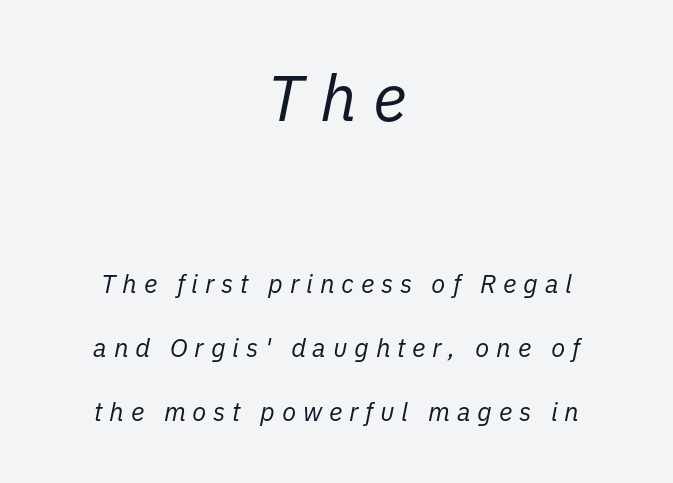
{"italic": "yes", "lean": "right", "slant_degrees": 11, "bold": "no", "weight": "regular", "width": "normal", "stroke_contrast": "low", "x_height": "medium", "monospaced": "no", "underline": "no", "align": "center", "line_spacing": "loose", "line_spacing_ratio": 2.46, "letter_spacing": "wide", "letter_spacing_em": 0.26, "larger_block": "first", "size_ratio": 2.5, "glyph_px": 65}
